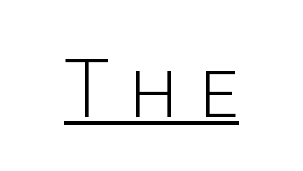
The image shows 78 px light sans-serif type, upright; set unusually wide letter spacing (+0.26 em), underlined; low stroke contrast and a large x-height.
